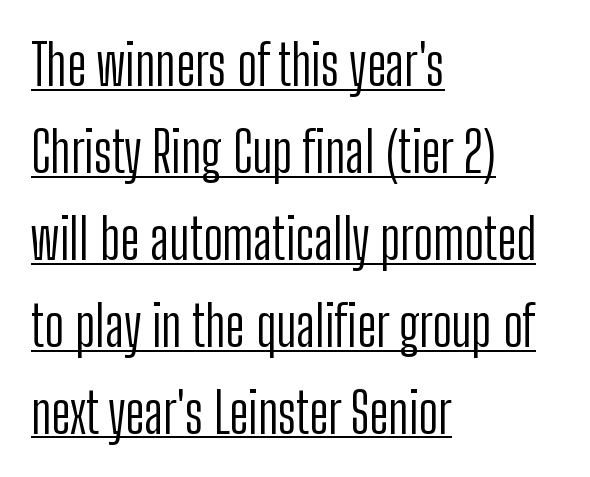
Q: Is the text bold? A: No.
Q: Is the text italic (slanted)? A: No, it is upright.
Q: Is the typeface a serif or a sans-serif typeface? A: Sans-serif.
Q: Is the text underlined? A: Yes.
Q: How is the paragraph aligned? A: Left-aligned.
Q: Is the spacing between letters normal or unusually wide? A: Normal.
Q: Is the spacing between lines tight, normal or loose? A: Normal.
Q: Width (condensed, normal, or wide)? A: Condensed.
Q: Stroke contrast? A: Low.
Q: x-height? A: Medium.
Q: Monospaced? A: No.
